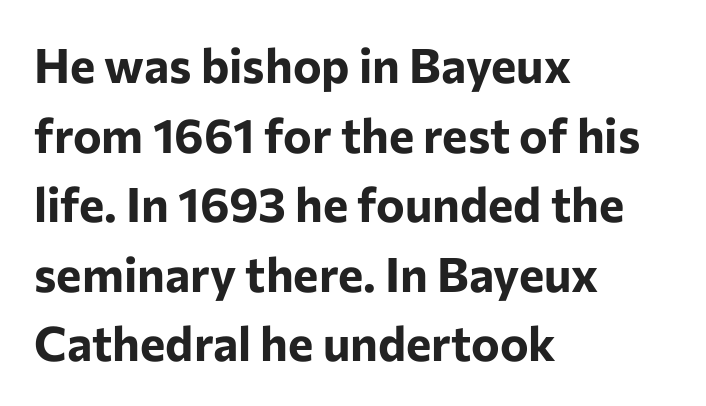
{"serif": "no", "italic": "no", "bold": "yes", "weight": "bold", "width": "normal", "stroke_contrast": "low", "x_height": "medium", "monospaced": "no", "underline": "no", "align": "left", "line_spacing": "normal", "line_spacing_ratio": 1.45, "letter_spacing": "normal", "letter_spacing_em": 0.0, "glyph_px": 48}
